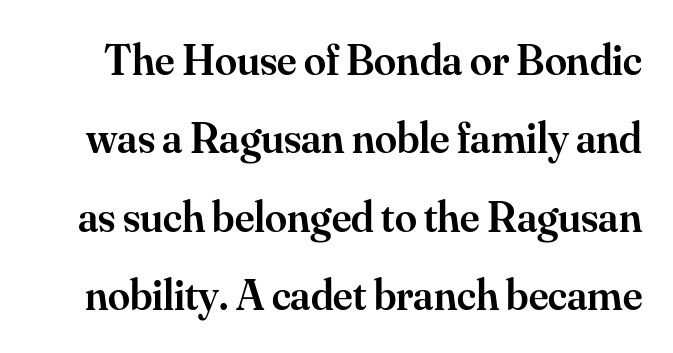
The image shows 44 px semibold serif type, upright; set line spacing 1.78x, normal letter spacing, not underlined; medium stroke contrast and a small x-height.
